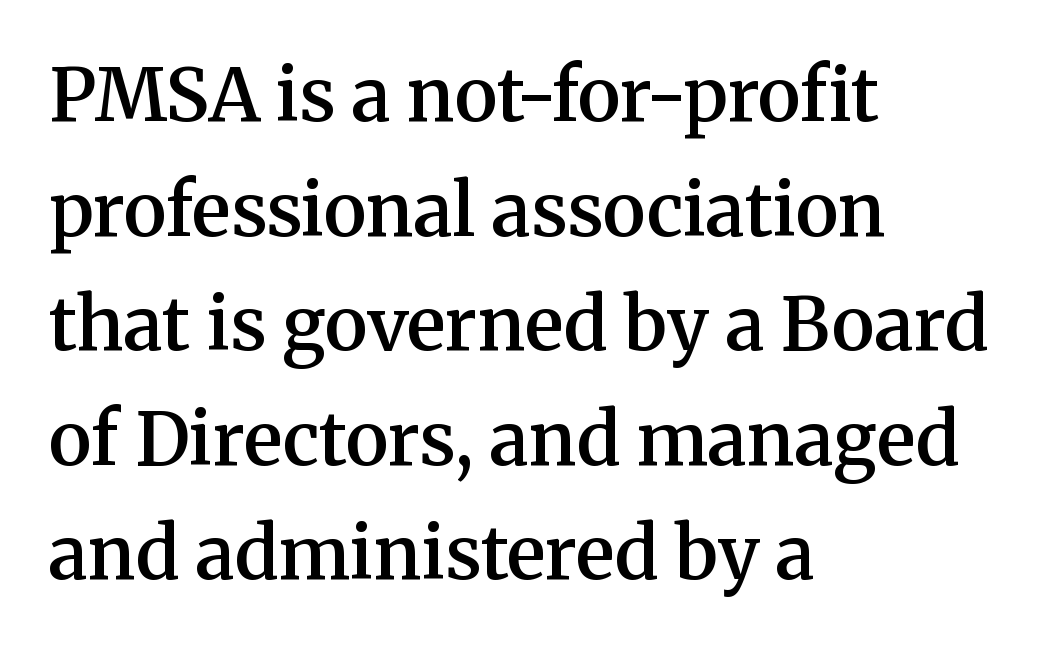
The image shows 73 px semibold serif type, upright; set left-aligned, normal line spacing (1.57x), normal letter spacing, not underlined; medium stroke contrast and a medium x-height.
